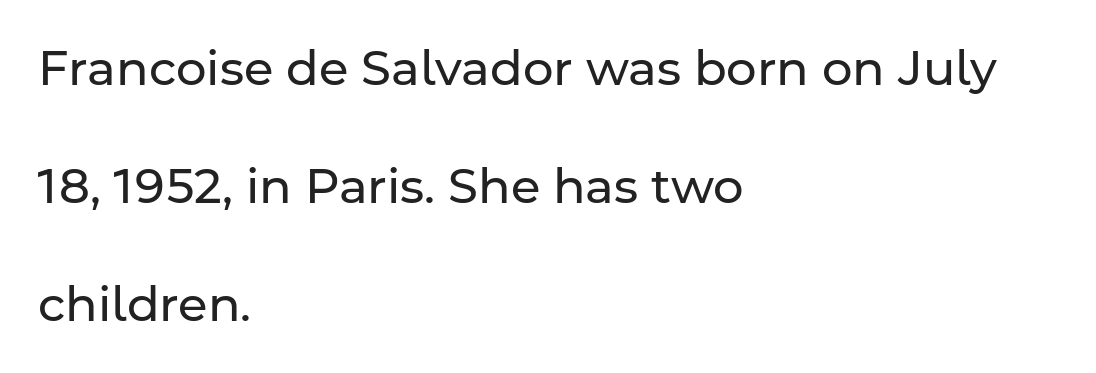
The image shows 48 px regular-weight sans-serif type, upright; set left-aligned, loose line spacing (2.46x), normal letter spacing, not underlined; low stroke contrast and a medium x-height.
